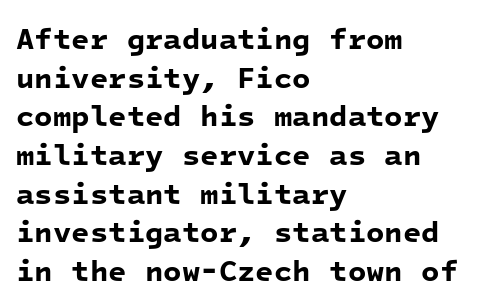
Q: Is the text bold? A: Yes.
Q: Is the typeface a serif or a sans-serif typeface? A: Sans-serif.
Q: Is the text underlined? A: No.
Q: How is the paragraph aligned? A: Left-aligned.
Q: Is the spacing between letters normal or unusually wide? A: Normal.
Q: Is the spacing between lines tight, normal or loose? A: Normal.
Q: Width (condensed, normal, or wide)? A: Normal.
Q: Stroke contrast? A: Low.
Q: x-height? A: Medium.
Q: Monospaced? A: Yes.
